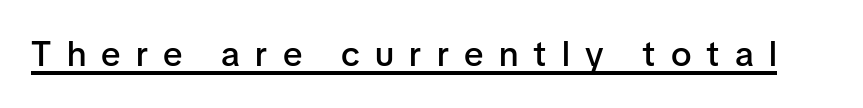
Q: Is the text bold? A: Semi-bold.
Q: Is the text italic (slanted)? A: No, it is upright.
Q: Is the typeface a serif or a sans-serif typeface? A: Sans-serif.
Q: Is the text underlined? A: Yes.
Q: Is the spacing between letters normal or unusually wide? A: Unusually wide.
Q: Width (condensed, normal, or wide)? A: Normal.
Q: Stroke contrast? A: Low.
Q: x-height? A: Medium.
Q: Monospaced? A: No.
